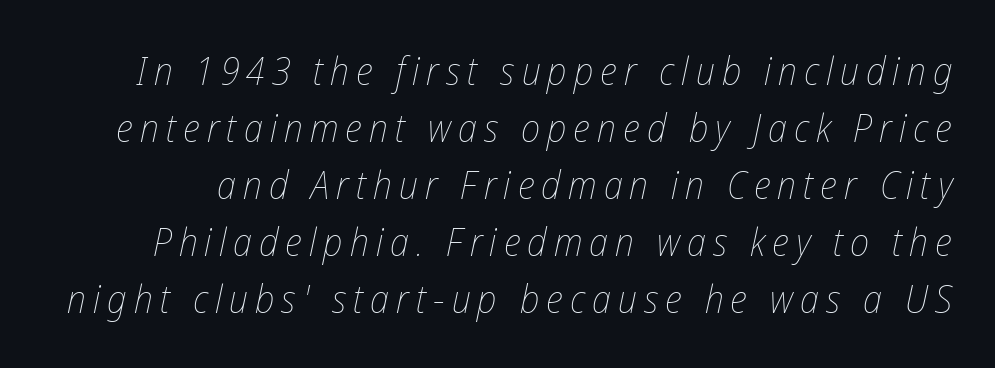
The image shows 39 px thin, condensed type, italic (leaning right); set normal line spacing (1.46x), not underlined; low stroke contrast and a medium x-height.
